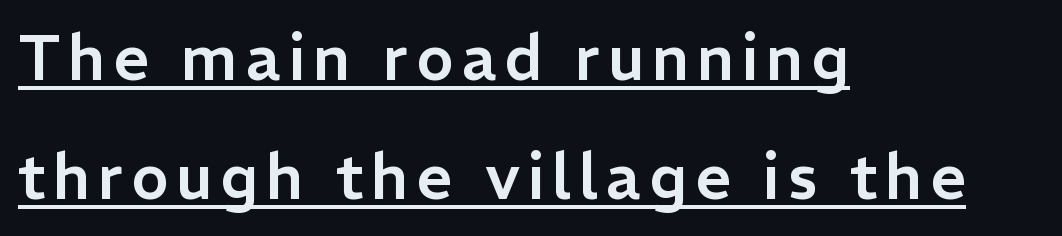
The image shows 63 px sans-serif type, upright; set left-aligned, line spacing 1.89x, underlined; low stroke contrast and a medium x-height.
